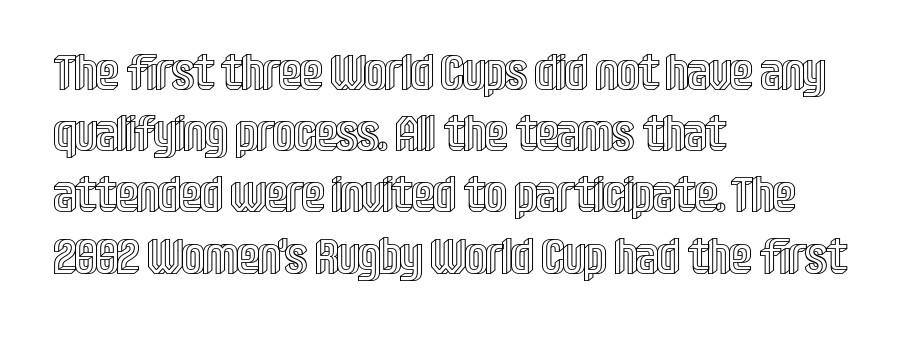
{"italic": "no", "width": "condensed", "x_height": "large", "monospaced": "no", "underline": "no", "align": "left", "line_spacing": "normal", "line_spacing_ratio": 1.25, "letter_spacing": "normal", "letter_spacing_em": 0.0, "glyph_px": 49}
